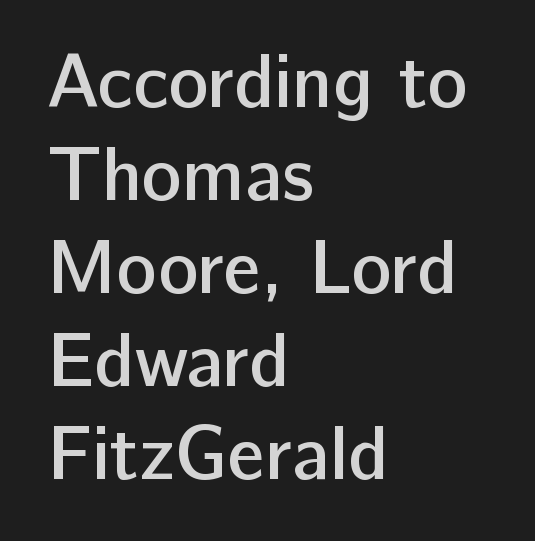
The image shows 75 px semibold sans-serif type, upright; set left-aligned, line spacing 1.24x, normal letter spacing, not underlined; low stroke contrast and a medium x-height.
